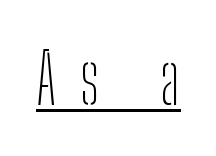
The image shows 70 px thin, condensed sans-serif type, upright; set unusually wide letter spacing (+0.34 em), underlined; low stroke contrast and a medium x-height.
